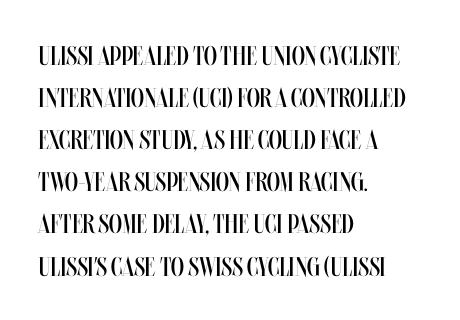
Each new line begins a customary step beneath the previous one. The passage shown is not underscored anywhere. Weight: not bold — regular or lighter. Nope, not italic — everything's standing straight. A classic flush-left, rag-right setting is used for this passage.
